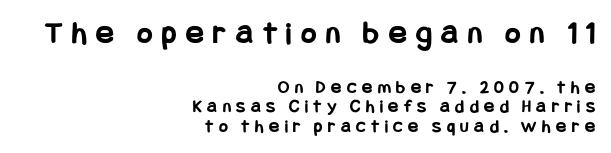
Q: Is the text bold? A: Yes.
Q: Is the text italic (slanted)? A: No, it is upright.
Q: Is the typeface a serif or a sans-serif typeface? A: Sans-serif.
Q: Is the text underlined? A: No.
Q: How is the paragraph aligned? A: Right-aligned.
Q: Is the spacing between letters normal or unusually wide? A: Unusually wide.
Q: Is the spacing between lines tight, normal or loose? A: Tight.
Q: Which block of text is set in a larger size, the first (top) or the second (bottom)? A: The first (top) one.
Q: Width (condensed, normal, or wide)? A: Condensed.
Q: Stroke contrast? A: Low.
Q: x-height? A: Large.
